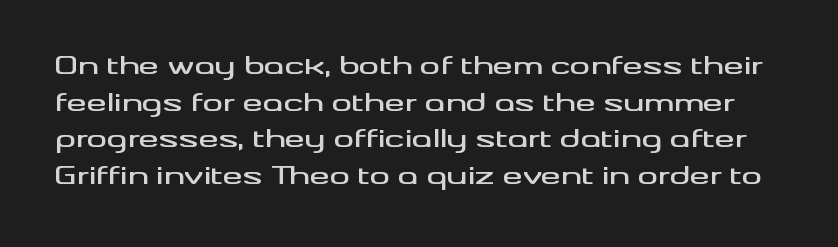
Characters follow at the spacing the type designer built in. Leading: standard. Plain, unruled lines of type. Upright lettering throughout.
